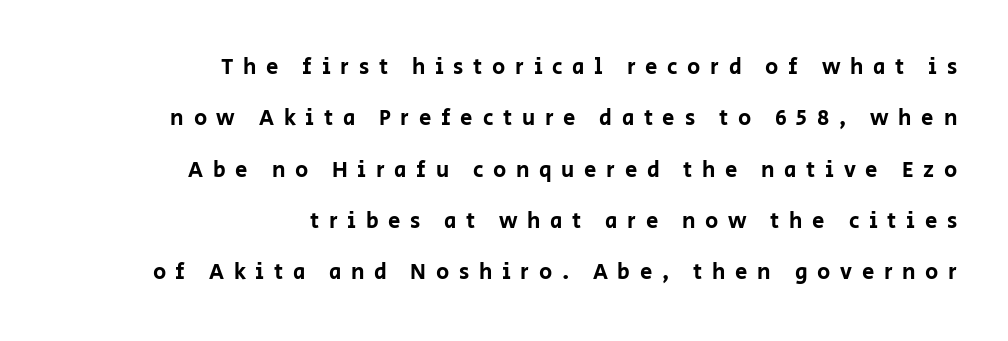
The zone under the glyphs is completely vacant. Between one letter and the next there's a generous, obvious gap. One glance says open: line gaps are wider than usual. Does the lettering tilt? It doesn't — this is upright.
